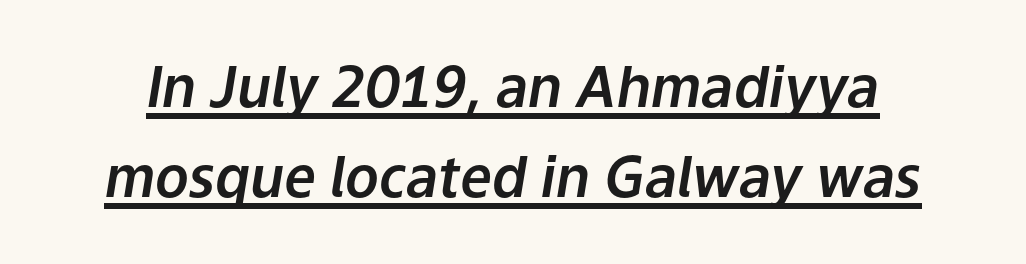
Q: Is the text italic (slanted)? A: Yes, it leans right by about 9 degrees.
Q: Is the text underlined? A: Yes.
Q: Is the spacing between letters normal or unusually wide? A: Normal.
Q: Is the spacing between lines tight, normal or loose? A: Normal.
Q: Width (condensed, normal, or wide)? A: Normal.
Q: Stroke contrast? A: Low.
Q: x-height? A: Medium.
Q: Monospaced? A: No.
